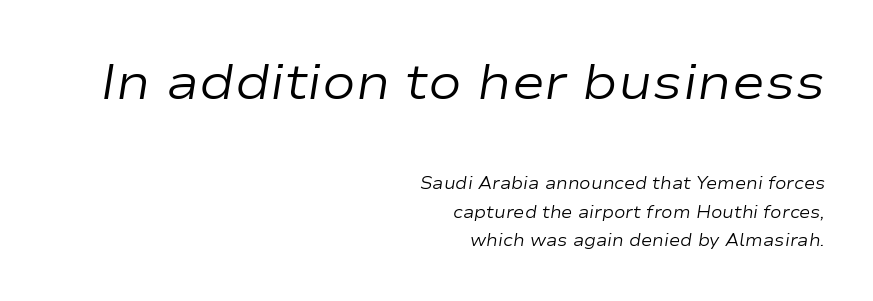
{"italic": "yes", "lean": "right", "slant_degrees": 9, "bold": "no", "weight": "regular", "width": "wide", "stroke_contrast": "low", "x_height": "medium", "monospaced": "no", "underline": "no", "align": "right", "line_spacing": "normal", "line_spacing_ratio": 1.67, "letter_spacing": "normal", "letter_spacing_em": 0.0, "larger_block": "first", "size_ratio": 2.94, "glyph_px": 50}
